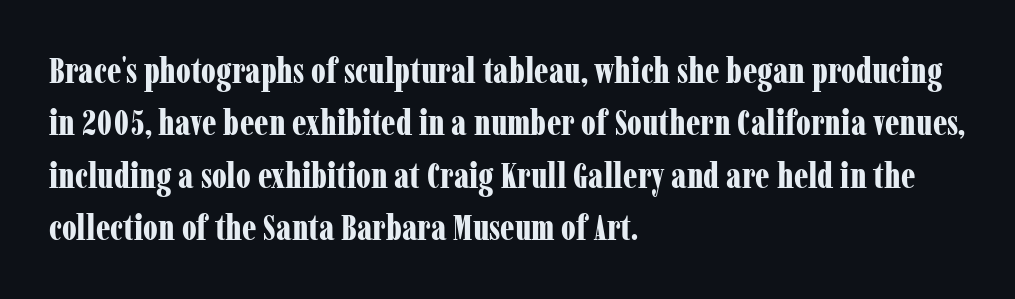
{"serif": "yes", "italic": "no", "bold": "yes", "weight": "bold", "width": "condensed", "stroke_contrast": "low", "x_height": "medium", "monospaced": "no", "underline": "no", "align": "left", "line_spacing": "normal", "line_spacing_ratio": 1.5, "letter_spacing": "normal", "letter_spacing_em": 0.0, "glyph_px": 35}
